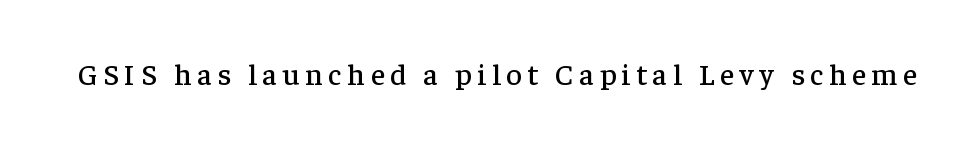
Honestly, there is no underline to notice here at all. The text was rendered using a seriffed face with decorative stroke endings. Is this a fixed-width face? No — the glyphs have proportional, varying widths. Unlike italic type, these characters show no tilt at all.
